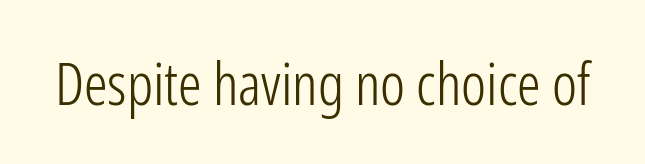
{"serif": "no", "italic": "no", "bold": "no", "weight": "light", "width": "condensed", "stroke_contrast": "low", "x_height": "medium", "monospaced": "no", "underline": "no", "letter_spacing": "normal", "letter_spacing_em": 0.0, "glyph_px": 59}
